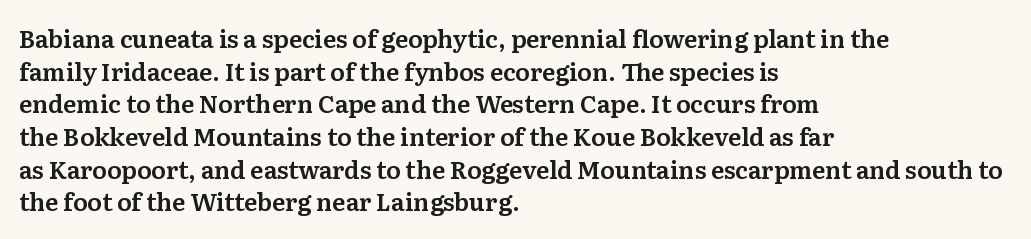
The vertical gap from one line to the next is medium. The rendering keeps characters at their native spacing. The axis of the letterforms is exactly vertical. Bare-footed words on every line. In CSS terms this would be text-align: left.
